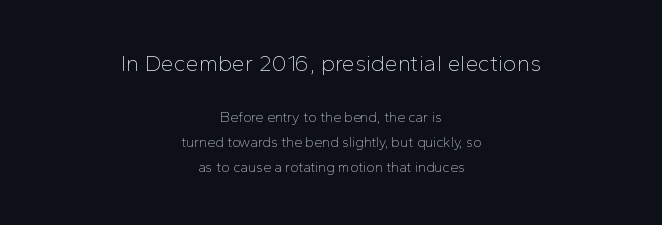
{"italic": "no", "bold": "no", "underline": "no", "align": "center", "line_spacing_ratio": 1.77, "letter_spacing": "normal", "letter_spacing_em": 0.0, "larger_block": "first", "size_ratio": 1.64, "glyph_px": 23}
